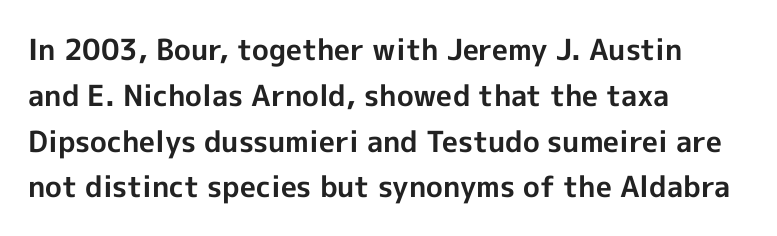
{"serif": "no", "italic": "no", "bold": "yes", "weight": "bold", "width": "normal", "x_height": "medium", "monospaced": "no", "underline": "no", "align": "left", "line_spacing": "normal", "line_spacing_ratio": 1.58, "letter_spacing": "normal", "letter_spacing_em": 0.0, "glyph_px": 29}
